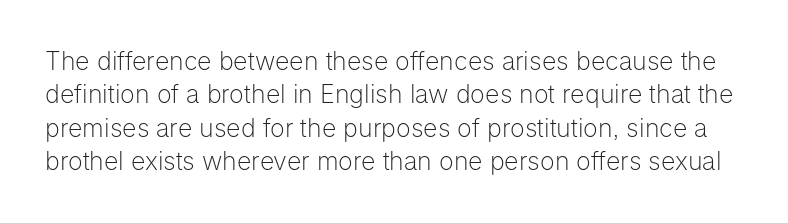
A typesetter would mark this as roman, not italic. Unmarked baselines from the first word to the last. The line texture is even and compact thanks to regular tracking. Reading down the column, the eye jumps a familiar distance to each next line.
